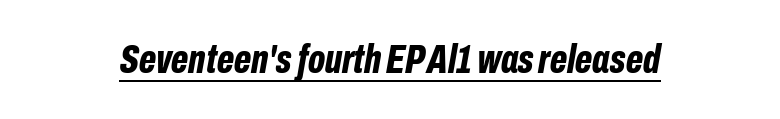
Character widths vary here, with narrow letters taking less room than wide ones. Honestly, the underline is the first thing you notice here. The font is running at its bold setting. Posture: slanted.
